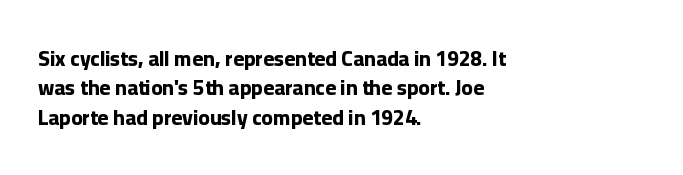
Posture: upright roman. Underlining? Definitely not there. Each line starts at the same left margin while the right side varies. Stroke thickness is high; the sample reads as a true bold. The block of text has a typical density, with ordinary space between rows.
